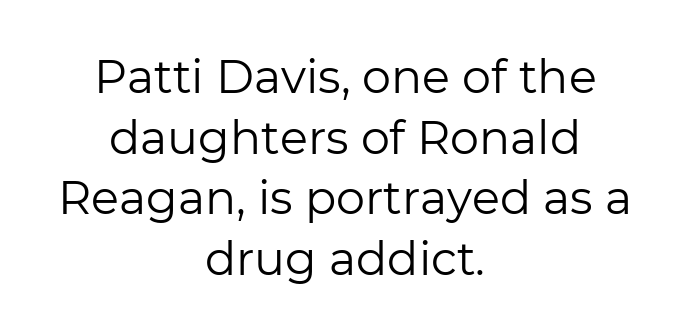
Q: Is the text bold? A: No.
Q: Is the text italic (slanted)? A: No, it is upright.
Q: Is the typeface a serif or a sans-serif typeface? A: Sans-serif.
Q: Is the text underlined? A: No.
Q: How is the paragraph aligned? A: Centered.
Q: Is the spacing between letters normal or unusually wide? A: Normal.
Q: Is the spacing between lines tight, normal or loose? A: Normal.
Q: Width (condensed, normal, or wide)? A: Normal.
Q: Stroke contrast? A: Low.
Q: x-height? A: Medium.
Q: Monospaced? A: No.
